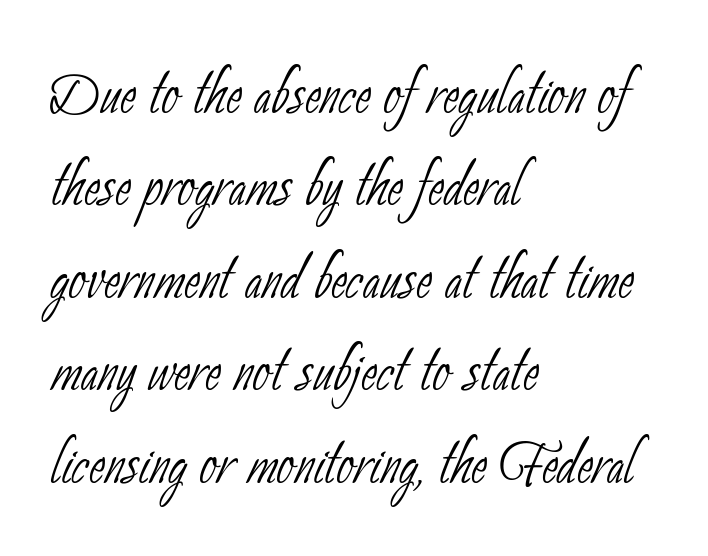
The image shows 77 px thin, condensed sans-serif type; set left-aligned, line spacing 1.2x, normal letter spacing, not underlined; low stroke contrast and a small x-height.
